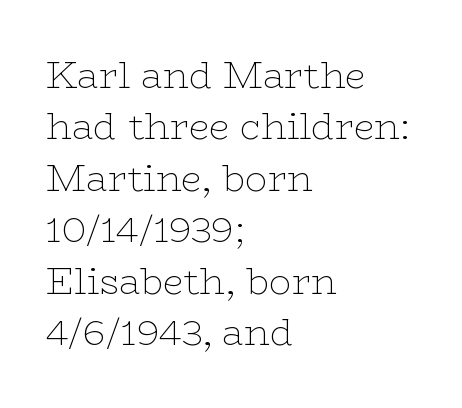
{"serif": "yes", "italic": "no", "bold": "no", "weight": "thin", "width": "wide", "stroke_contrast": "low", "x_height": "medium", "monospaced": "no", "underline": "no", "align": "left", "line_spacing": "normal", "line_spacing_ratio": 1.39, "letter_spacing": "normal", "letter_spacing_em": 0.0, "glyph_px": 37}
